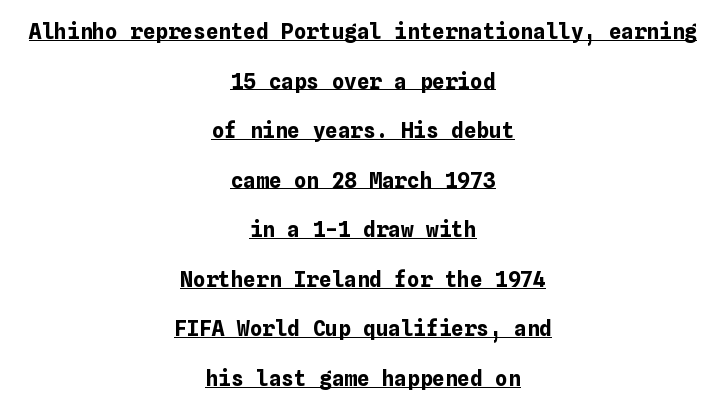
{"italic": "no", "bold": "yes", "underline": "yes", "align": "center", "line_spacing": "loose", "line_spacing_ratio": 2.36, "letter_spacing": "normal", "letter_spacing_em": 0.0, "glyph_px": 21}
